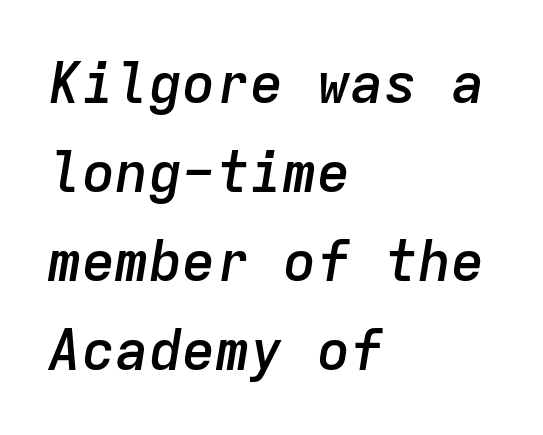
This rendering uses left alignment, leaving the right contour irregular. The string is rendered with underlining switched off. Tracking here is standard; glyphs follow each other at the usual distance. Think of a typewriter: that constant character pitch is what you see here.
